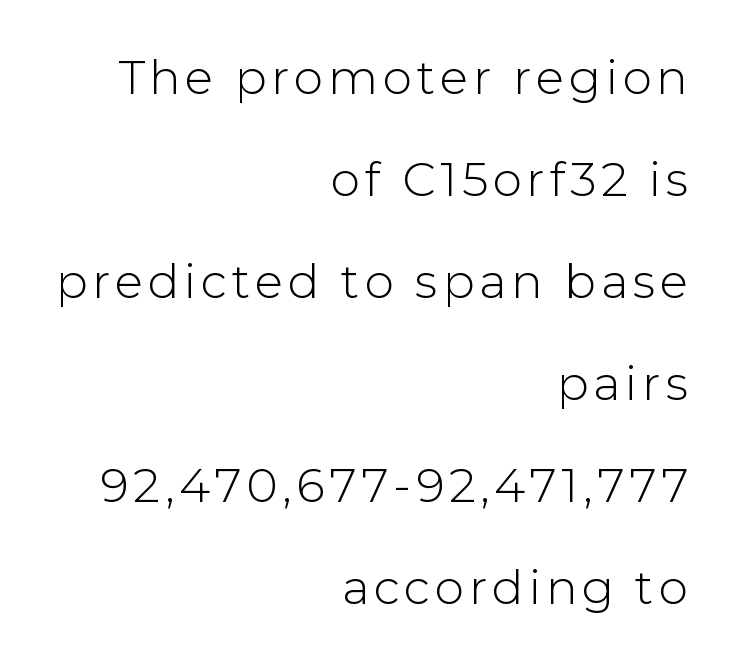
{"serif": "no", "italic": "no", "bold": "no", "weight": "light", "width": "normal", "stroke_contrast": "low", "x_height": "medium", "monospaced": "no", "underline": "no", "align": "right", "line_spacing": "loose", "line_spacing_ratio": 2.17, "glyph_px": 47}
